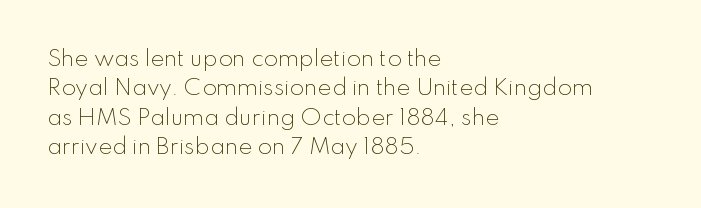
The image shows 21 px text type, upright; set left-aligned, normal line spacing (1.4x), normal letter spacing, not underlined.
